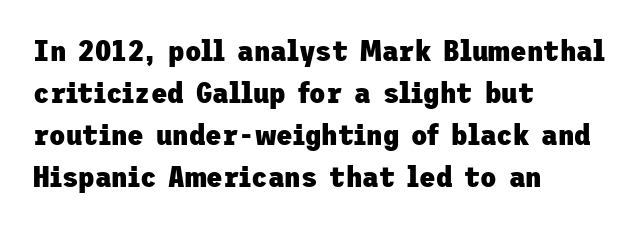
The image shows 30 px heavy sans-serif type, upright; set left-aligned, normal line spacing (1.4x), normal letter spacing, not underlined; low stroke contrast and a medium x-height.
